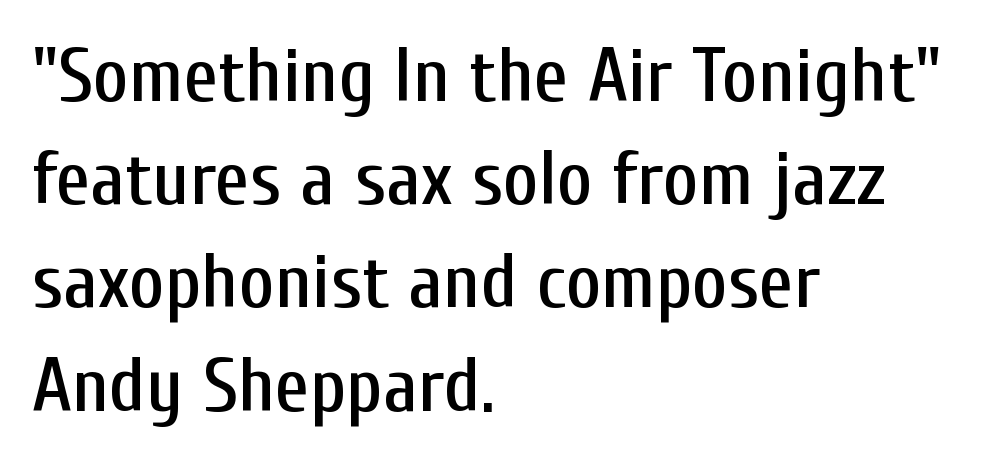
Q: Is the text italic (slanted)? A: No, it is upright.
Q: Is the typeface a serif or a sans-serif typeface? A: Sans-serif.
Q: Is the text underlined? A: No.
Q: How is the paragraph aligned? A: Left-aligned.
Q: Is the spacing between letters normal or unusually wide? A: Normal.
Q: Is the spacing between lines tight, normal or loose? A: Normal.
Q: Width (condensed, normal, or wide)? A: Condensed.
Q: Stroke contrast? A: Low.
Q: x-height? A: Medium.
Q: Monospaced? A: No.
